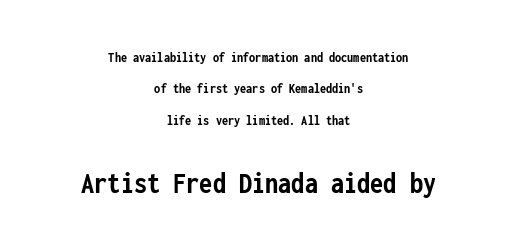
{"serif": "no", "italic": "no", "bold": "yes", "weight": "semibold", "width": "condensed", "stroke_contrast": "low", "x_height": "medium", "monospaced": "yes", "underline": "no", "align": "center", "line_spacing": "loose", "line_spacing_ratio": 2.25, "letter_spacing": "normal", "letter_spacing_em": 0.0, "larger_block": "second", "size_ratio": 2.14, "glyph_px": 30}
